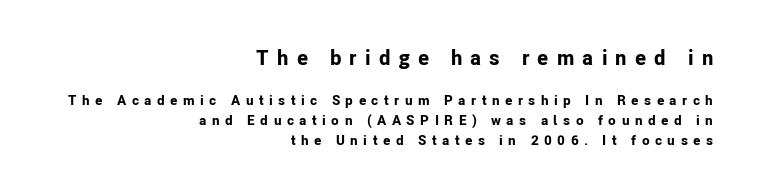
{"italic": "no", "bold": "yes", "underline": "no", "align": "right", "line_spacing": "normal", "line_spacing_ratio": 1.43, "letter_spacing": "wide", "letter_spacing_em": 0.39, "larger_block": "first", "size_ratio": 1.5, "glyph_px": 21}
